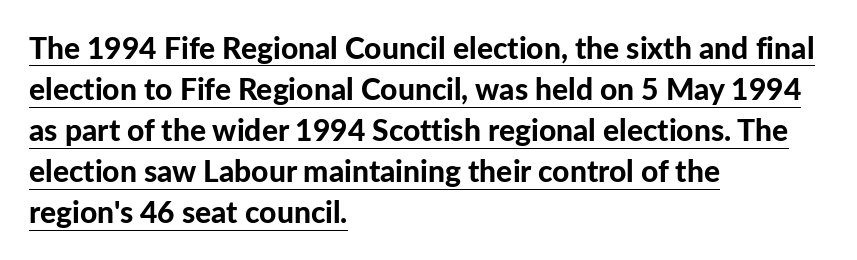
The image shows 30 px bold sans-serif type, upright; set left-aligned, normal line spacing (1.37x), normal letter spacing, underlined; low stroke contrast and a medium x-height.
